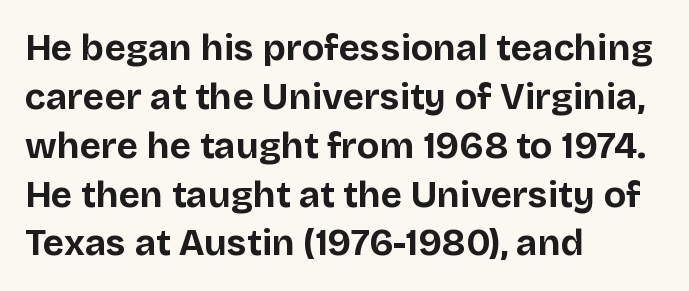
{"serif": "no", "italic": "no", "bold": "yes", "weight": "bold", "width": "normal", "stroke_contrast": "low", "x_height": "large", "monospaced": "no", "underline": "no", "align": "left", "line_spacing": "normal", "line_spacing_ratio": 1.32, "letter_spacing": "normal", "letter_spacing_em": 0.0, "glyph_px": 37}
